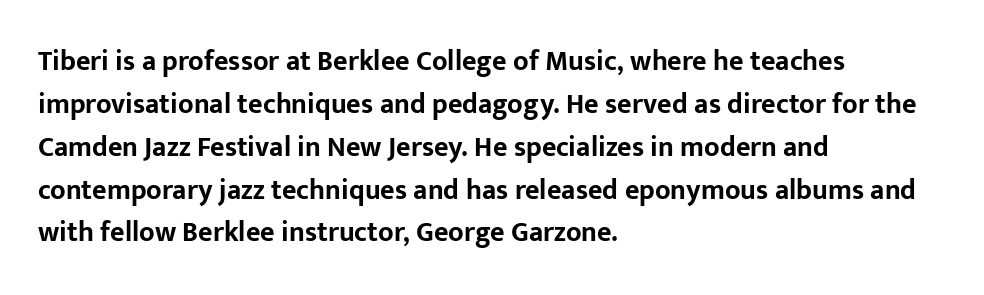
Q: Is the text bold? A: Yes.
Q: Is the text italic (slanted)? A: No, it is upright.
Q: Is the typeface a serif or a sans-serif typeface? A: Sans-serif.
Q: Is the text underlined? A: No.
Q: How is the paragraph aligned? A: Left-aligned.
Q: Is the spacing between letters normal or unusually wide? A: Normal.
Q: Is the spacing between lines tight, normal or loose? A: Normal.
Q: Width (condensed, normal, or wide)? A: Normal.
Q: Stroke contrast? A: Low.
Q: x-height? A: Medium.
Q: Monospaced? A: No.
